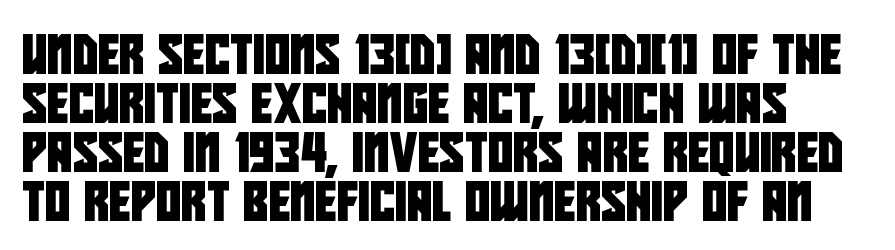
{"serif": "no", "width": "condensed", "stroke_contrast": "low", "x_height": "large", "monospaced": "no", "underline": "no", "align": "left", "line_spacing": "normal", "line_spacing_ratio": 1.26, "letter_spacing": "normal", "letter_spacing_em": 0.0, "glyph_px": 39}
